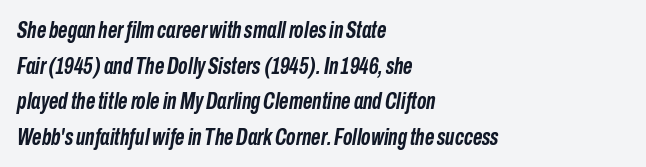
Q: Is the text bold? A: Yes.
Q: Is the text italic (slanted)? A: Yes, it leans right by about 10 degrees.
Q: Is the text underlined? A: No.
Q: How is the paragraph aligned? A: Left-aligned.
Q: Is the spacing between letters normal or unusually wide? A: Normal.
Q: Is the spacing between lines tight, normal or loose? A: Normal.
